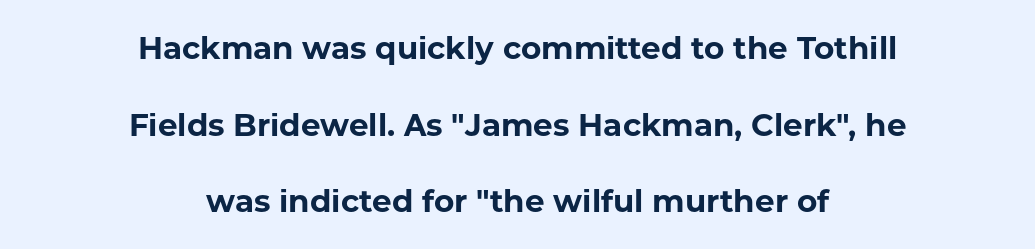
{"serif": "no", "italic": "no", "bold": "yes", "weight": "bold", "width": "normal", "stroke_contrast": "low", "x_height": "medium", "monospaced": "no", "underline": "no", "align": "center", "line_spacing": "loose", "line_spacing_ratio": 2.47, "letter_spacing": "normal", "letter_spacing_em": 0.0, "glyph_px": 31}
